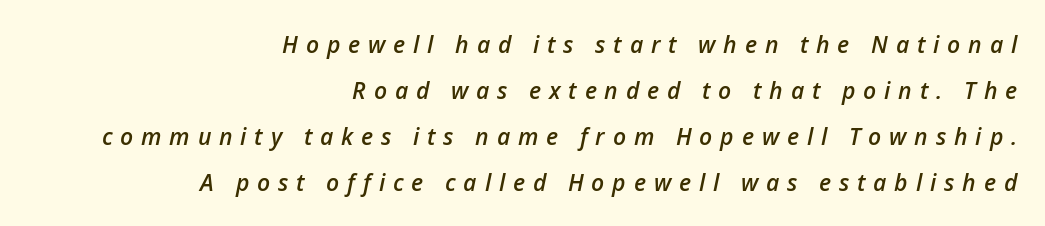
{"italic": "yes", "lean": "right", "slant_degrees": 12, "bold": "semi", "underline": "no", "align": "right", "line_spacing": "loose", "line_spacing_ratio": 2.0, "letter_spacing": "wide", "letter_spacing_em": 0.34, "glyph_px": 23}
